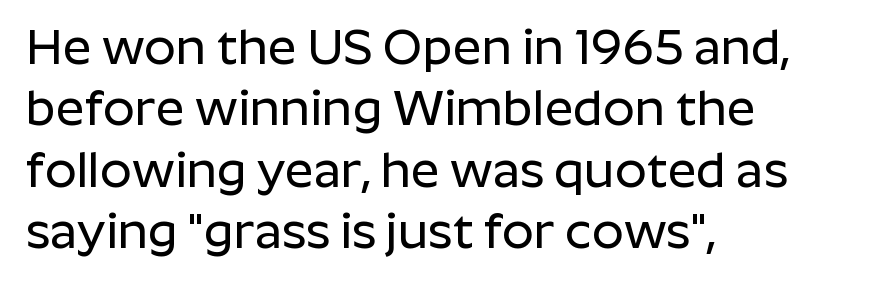
The passage shown is typeset with a sans-serif family. Letters rest on an invisible, unmarked baseline. Caption: standard tracking, unaltered. The rendering uses natural spacing where letterforms have individual widths. Casual observation: everything's shoved over to the left.
